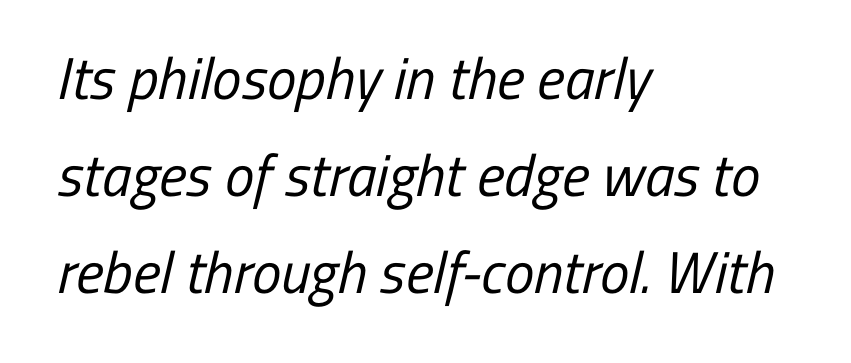
{"serif": "no", "bold": "no", "weight": "regular", "width": "condensed", "stroke_contrast": "low", "x_height": "medium", "monospaced": "no", "underline": "no", "align": "left", "line_spacing": "normal", "line_spacing_ratio": 1.64, "letter_spacing": "normal", "letter_spacing_em": 0.0, "glyph_px": 59}
